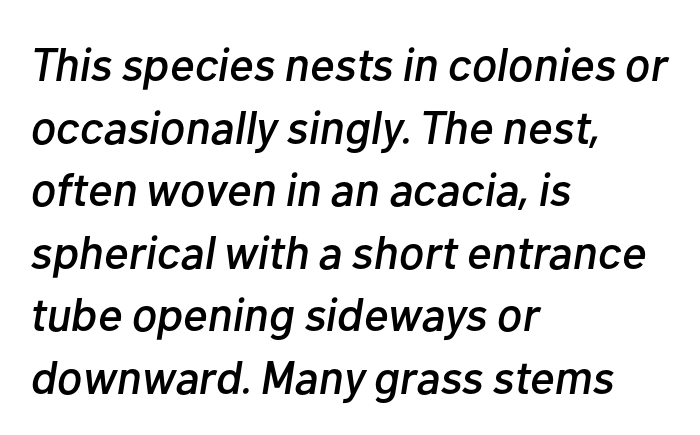
The image shows 47 px text type, italic (leaning right); set left-aligned, normal line spacing (1.33x), normal letter spacing, not underlined; low stroke contrast and a medium x-height.
